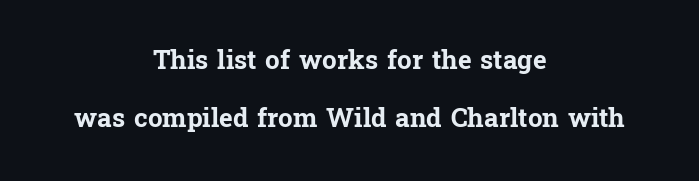
Q: Is the text bold? A: Yes.
Q: Is the text italic (slanted)? A: No, it is upright.
Q: Is the text underlined? A: No.
Q: How is the paragraph aligned? A: Centered.
Q: Is the spacing between letters normal or unusually wide? A: Normal.
Q: Is the spacing between lines tight, normal or loose? A: Loose.
